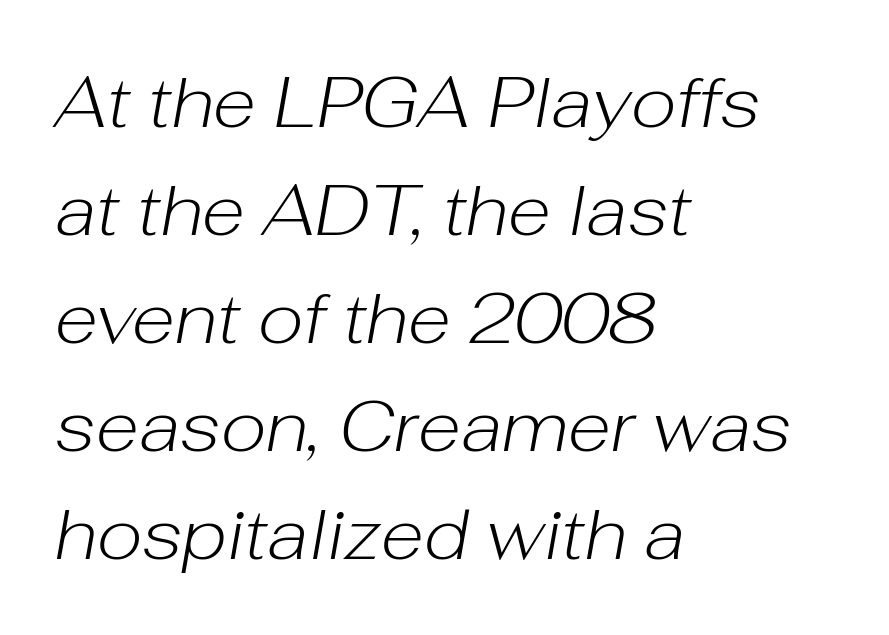
{"italic": "yes", "lean": "right", "slant_degrees": 10, "bold": "no", "weight": "light", "width": "normal", "stroke_contrast": "low", "x_height": "medium", "monospaced": "no", "underline": "no", "align": "left", "line_spacing": "normal", "line_spacing_ratio": 1.52, "letter_spacing": "normal", "letter_spacing_em": 0.0, "glyph_px": 71}
